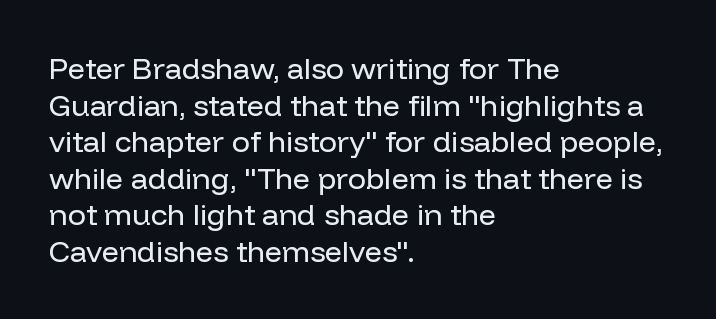
Q: Is the text bold? A: No.
Q: Is the text italic (slanted)? A: No, it is upright.
Q: Is the typeface a serif or a sans-serif typeface? A: Sans-serif.
Q: Is the text underlined? A: No.
Q: How is the paragraph aligned? A: Left-aligned.
Q: Is the spacing between letters normal or unusually wide? A: Normal.
Q: Width (condensed, normal, or wide)? A: Normal.
Q: Stroke contrast? A: Low.
Q: x-height? A: Medium.
Q: Monospaced? A: No.
